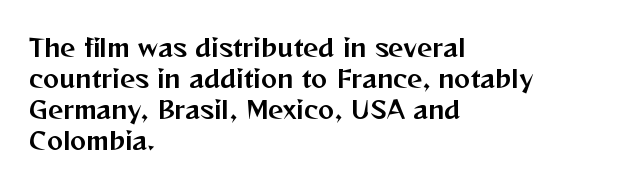
The image shows 24 px text type, upright; set left-aligned, normal line spacing (1.29x), normal letter spacing, not underlined.
